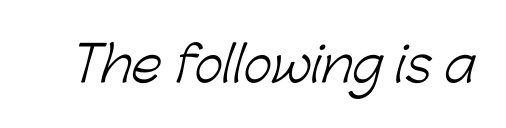
Q: Is the text bold? A: No.
Q: Is the typeface a serif or a sans-serif typeface? A: Sans-serif.
Q: Is the text underlined? A: No.
Q: Is the spacing between letters normal or unusually wide? A: Normal.
Q: Width (condensed, normal, or wide)? A: Normal.
Q: Stroke contrast? A: Low.
Q: x-height? A: Medium.
Q: Monospaced? A: No.
